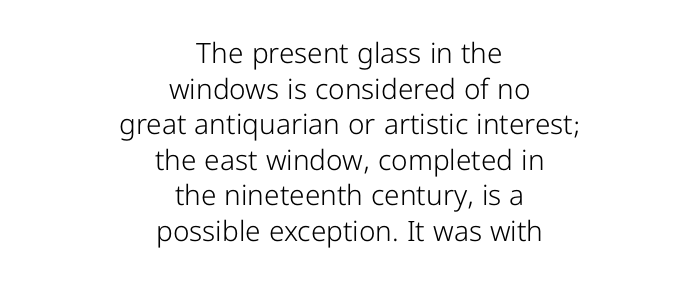
Beneath every word, the page is bare. Horizontally, the lines are justified to the midpoint only. Each letter keeps its own natural width here, so spacing adapts to shape. Weight class: somewhere from thin through regular. The letters carry no serifs — their stems end cleanly without finishing strokes. This sample keeps an unexceptional amount of space between lines.
